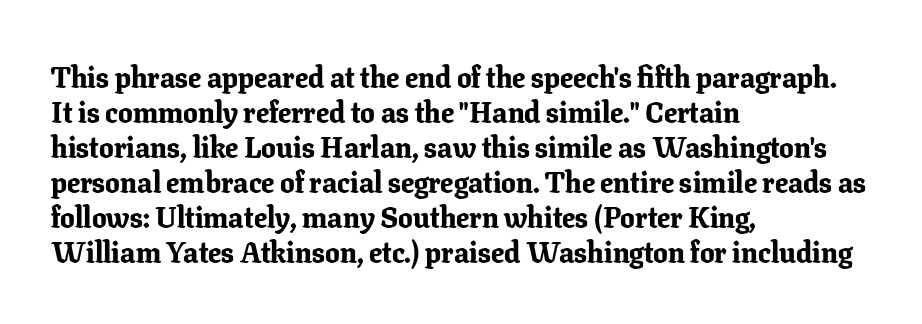
{"serif": "yes", "italic": "no", "bold": "yes", "weight": "bold", "width": "normal", "stroke_contrast": "low", "x_height": "medium", "monospaced": "no", "underline": "no", "align": "left", "line_spacing_ratio": 1.21, "letter_spacing": "normal", "letter_spacing_em": 0.0, "glyph_px": 29}
